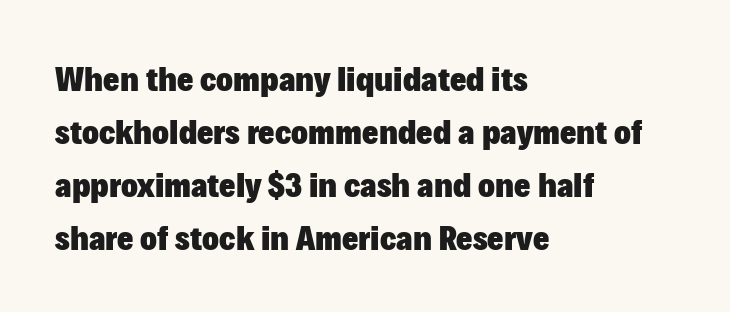
Q: Is the text bold? A: Yes.
Q: Is the text italic (slanted)? A: No, it is upright.
Q: Is the typeface a serif or a sans-serif typeface? A: Sans-serif.
Q: Is the text underlined? A: No.
Q: How is the paragraph aligned? A: Left-aligned.
Q: Is the spacing between letters normal or unusually wide? A: Normal.
Q: Is the spacing between lines tight, normal or loose? A: Normal.
Q: Width (condensed, normal, or wide)? A: Normal.
Q: Stroke contrast? A: Low.
Q: x-height? A: Medium.
Q: Monospaced? A: No.
